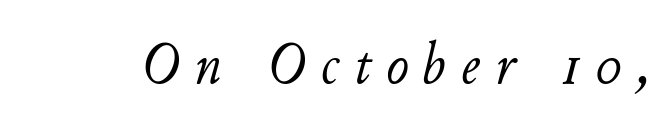
The image shows 60 px light type, italic (leaning right); set unusually wide letter spacing (+0.26 em), not underlined; low stroke contrast and a small x-height.
